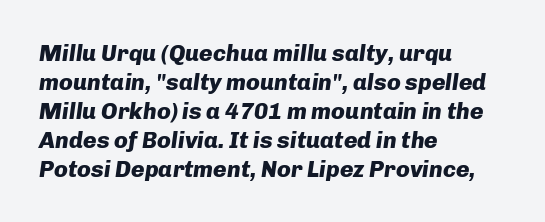
{"italic": "yes", "lean": "right", "slant_degrees": 8, "bold": "yes", "underline": "no", "align": "left", "line_spacing": "normal", "line_spacing_ratio": 1.26, "letter_spacing": "normal", "letter_spacing_em": 0.0, "glyph_px": 23}
